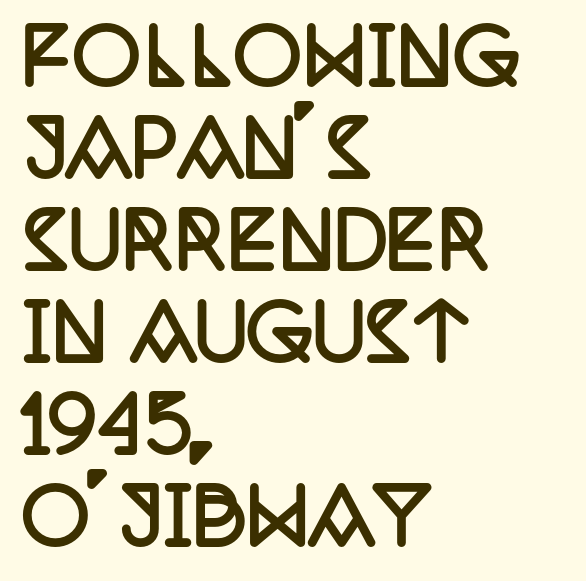
Q: Is the text bold? A: Yes.
Q: Is the text italic (slanted)? A: No, it is upright.
Q: Is the typeface a serif or a sans-serif typeface? A: Serif.
Q: Is the text underlined? A: No.
Q: How is the paragraph aligned? A: Left-aligned.
Q: Is the spacing between letters normal or unusually wide? A: Normal.
Q: Width (condensed, normal, or wide)? A: Condensed.
Q: Stroke contrast? A: Low.
Q: x-height? A: Large.
Q: Monospaced? A: No.
